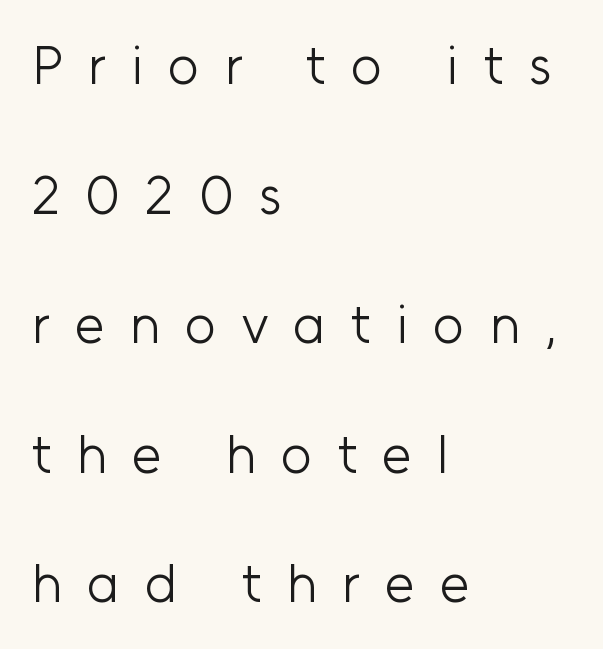
Q: Is the text bold? A: No.
Q: Is the text italic (slanted)? A: No, it is upright.
Q: Is the typeface a serif or a sans-serif typeface? A: Sans-serif.
Q: Is the text underlined? A: No.
Q: How is the paragraph aligned? A: Left-aligned.
Q: Is the spacing between letters normal or unusually wide? A: Unusually wide.
Q: Is the spacing between lines tight, normal or loose? A: Loose.
Q: Width (condensed, normal, or wide)? A: Normal.
Q: Stroke contrast? A: Low.
Q: x-height? A: Medium.
Q: Monospaced? A: No.
